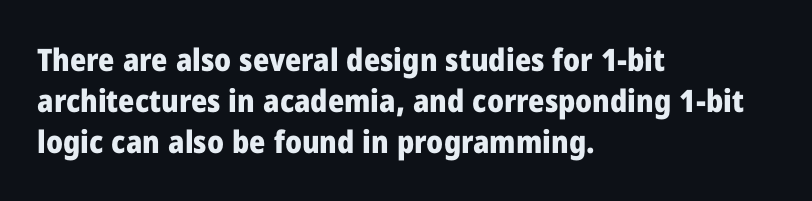
{"serif": "no", "italic": "no", "bold": "yes", "weight": "heavy", "width": "normal", "stroke_contrast": "low", "x_height": "medium", "monospaced": "no", "underline": "no", "align": "left", "line_spacing": "normal", "line_spacing_ratio": 1.33, "letter_spacing": "normal", "letter_spacing_em": 0.0, "glyph_px": 31}
